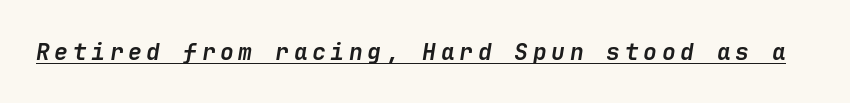
{"italic": "yes", "lean": "right", "slant_degrees": 9, "bold": "yes", "underline": "yes", "letter_spacing": "wide", "letter_spacing_em": 0.2, "glyph_px": 23}
